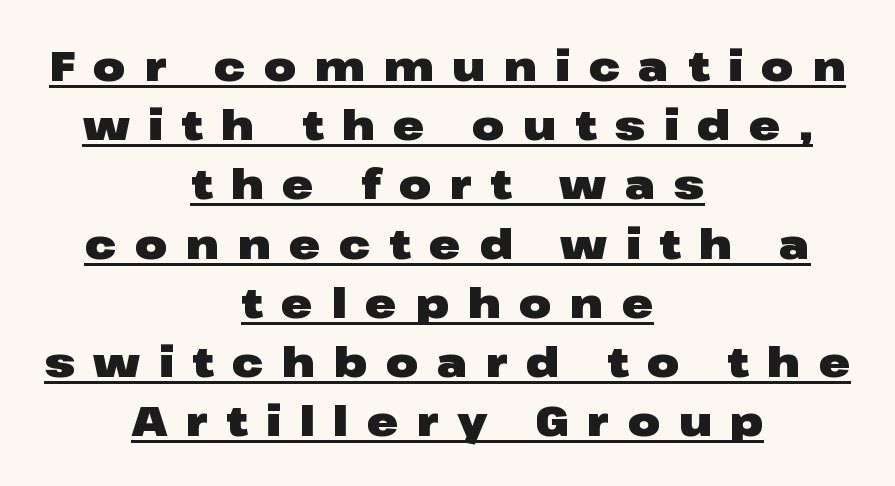
{"serif": "no", "italic": "no", "bold": "yes", "weight": "heavy", "width": "wide", "stroke_contrast": "low", "x_height": "medium", "monospaced": "no", "underline": "yes", "align": "center", "line_spacing": "normal", "line_spacing_ratio": 1.41, "letter_spacing": "wide", "letter_spacing_em": 0.44, "glyph_px": 42}
